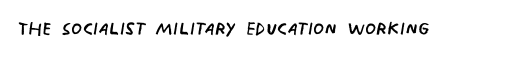
Q: Is the text bold? A: No.
Q: Is the text underlined? A: No.
Q: Is the spacing between letters normal or unusually wide? A: Normal.
